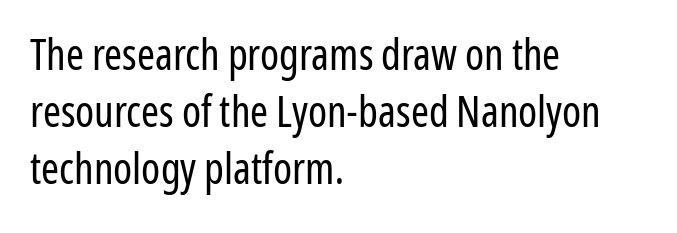
In CSS terms this would be text-align: left. A quiet, ordinary-to-light weight characterises the typeface. Do the letters lean? They stand straight. The baseline area is clear. Line spacing here is normal. Varying glyph widths throughout — classic text-font behaviour.
